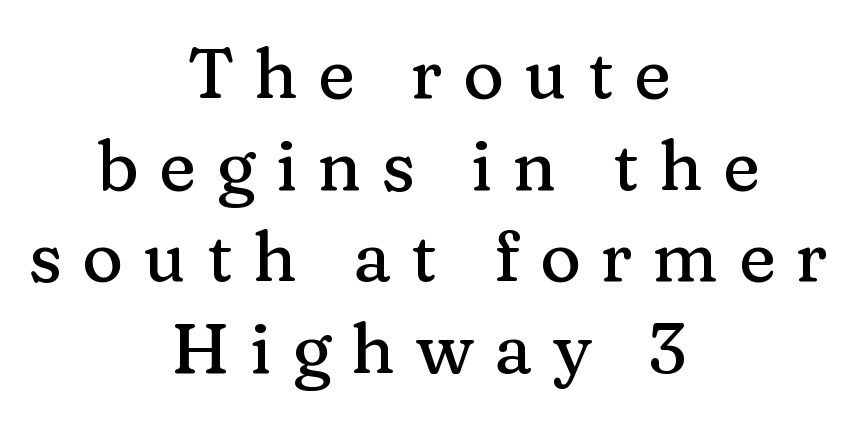
Q: Is the text italic (slanted)? A: No, it is upright.
Q: Is the typeface a serif or a sans-serif typeface? A: Serif.
Q: Is the text underlined? A: No.
Q: How is the paragraph aligned? A: Centered.
Q: Is the spacing between letters normal or unusually wide? A: Unusually wide.
Q: Is the spacing between lines tight, normal or loose? A: Normal.
Q: Width (condensed, normal, or wide)? A: Normal.
Q: Stroke contrast? A: Medium.
Q: x-height? A: Medium.
Q: Monospaced? A: No.
